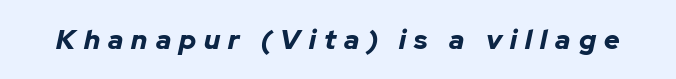
{"italic": "yes", "lean": "right", "slant_degrees": 12, "bold": "yes", "underline": "no", "letter_spacing": "wide", "letter_spacing_em": 0.3, "glyph_px": 27}
